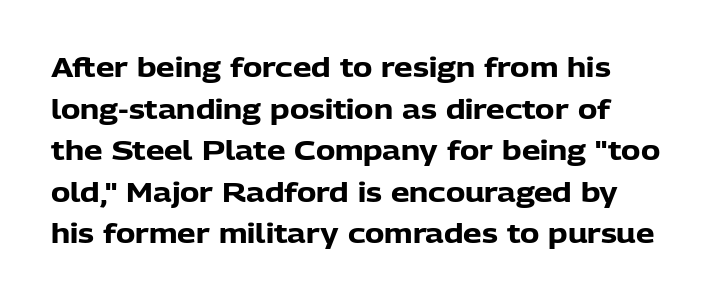
The image shows 26 px bold type, upright; set normal line spacing (1.6x), normal letter spacing, not underlined.
